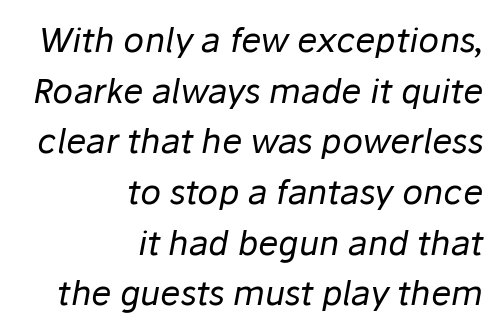
Q: Is the text bold? A: No.
Q: Is the text italic (slanted)? A: Yes, it leans right by about 10 degrees.
Q: Is the text underlined? A: No.
Q: How is the paragraph aligned? A: Right-aligned.
Q: Is the spacing between letters normal or unusually wide? A: Normal.
Q: Is the spacing between lines tight, normal or loose? A: Normal.
Q: Width (condensed, normal, or wide)? A: Normal.
Q: Stroke contrast? A: Low.
Q: x-height? A: Medium.
Q: Monospaced? A: No.
